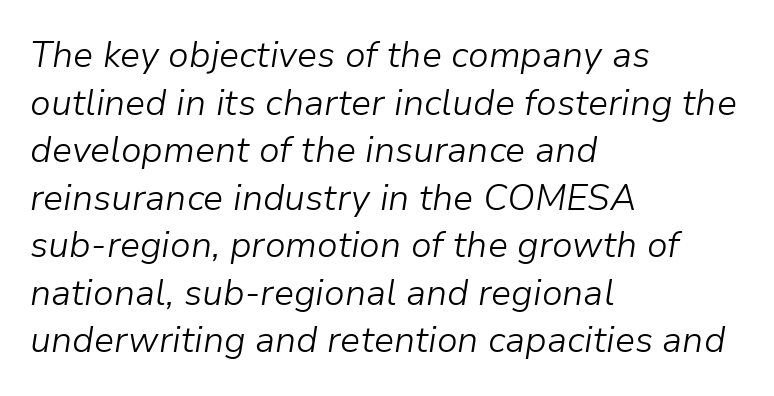
Q: Is the text bold? A: No.
Q: Is the text italic (slanted)? A: Yes, it leans right by about 9 degrees.
Q: Is the text underlined? A: No.
Q: How is the paragraph aligned? A: Left-aligned.
Q: Is the spacing between letters normal or unusually wide? A: Normal.
Q: Is the spacing between lines tight, normal or loose? A: Normal.
Q: Width (condensed, normal, or wide)? A: Normal.
Q: Stroke contrast? A: Low.
Q: x-height? A: Medium.
Q: Monospaced? A: No.
